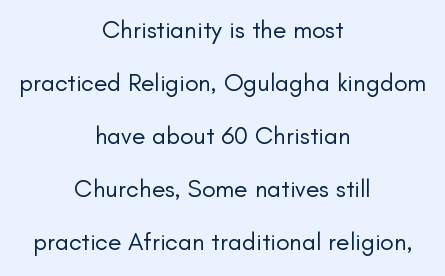
{"italic": "no", "bold": "no", "underline": "no", "align": "center", "line_spacing": "loose", "line_spacing_ratio": 2.12, "letter_spacing": "normal", "letter_spacing_em": 0.0, "glyph_px": 25}
